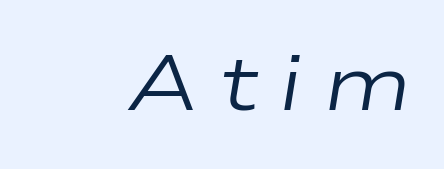
Q: Is the text bold? A: No.
Q: Is the text italic (slanted)? A: Yes, it leans right by about 9 degrees.
Q: Is the text underlined? A: No.
Q: How is the paragraph aligned? A: Right-aligned.
Q: Is the spacing between letters normal or unusually wide? A: Unusually wide.
Q: Width (condensed, normal, or wide)? A: Wide.
Q: Stroke contrast? A: Low.
Q: x-height? A: Medium.
Q: Monospaced? A: No.
